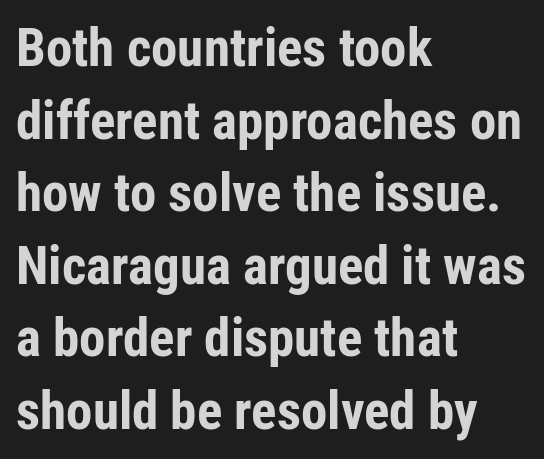
The image shows 53 px bold, condensed sans-serif type, upright; set left-aligned, normal line spacing (1.37x), normal letter spacing, not underlined; low stroke contrast and a medium x-height.
